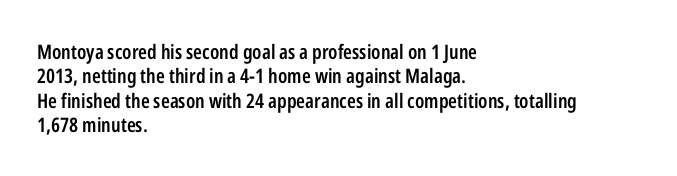
{"italic": "no", "bold": "semi", "underline": "no", "align": "left", "line_spacing_ratio": 1.22, "letter_spacing": "normal", "letter_spacing_em": 0.0, "glyph_px": 20}
